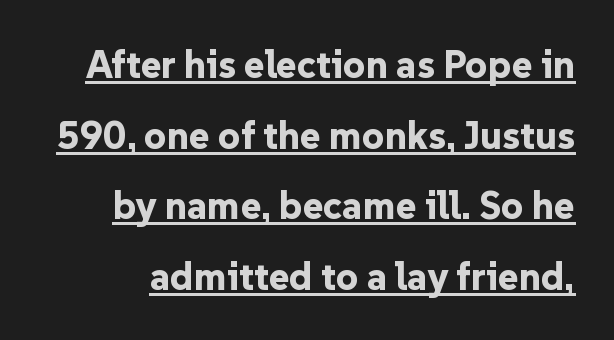
{"serif": "no", "italic": "no", "bold": "yes", "weight": "bold", "width": "normal", "stroke_contrast": "low", "x_height": "medium", "monospaced": "no", "underline": "yes", "line_spacing_ratio": 1.81, "letter_spacing": "normal", "letter_spacing_em": 0.0, "glyph_px": 39}
